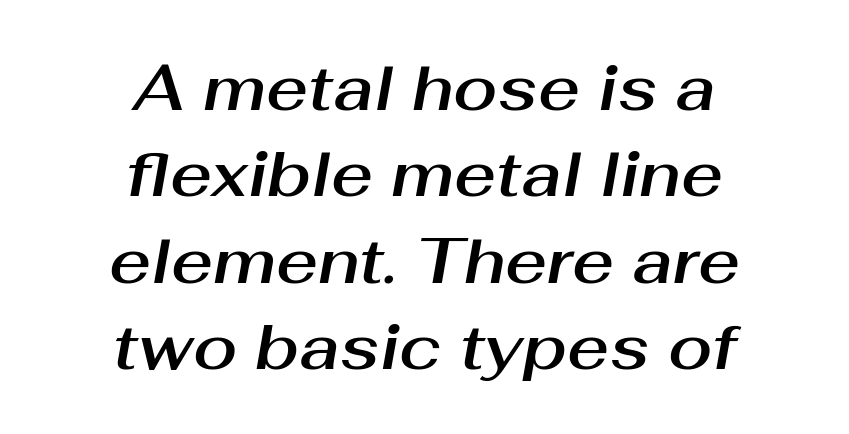
The face used here has a pronounced slope to its letters. Is this a fixed-width face? No — the glyphs have proportional, varying widths. Words float on clear page, feet unadorned. Evenly set lines give the paragraph a standard silhouette.
